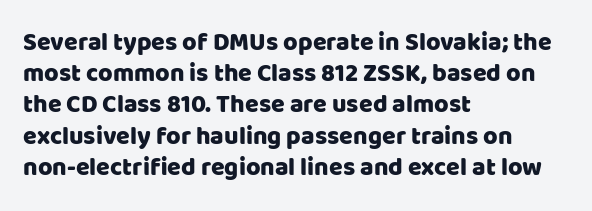
If you drew a line through each stem, it would be perfectly vertical. Leading: standard. The setting favours the left margin, as ordinary paragraphs usually do. Nobody touched the tracking dial on this one. Lines of text with bare space underneath.
